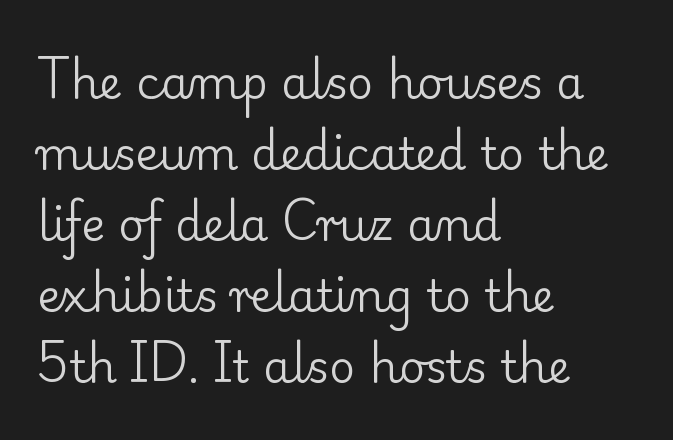
{"serif": "yes", "italic": "no", "bold": "no", "weight": "regular", "width": "normal", "stroke_contrast": "low", "x_height": "small", "monospaced": "no", "underline": "no", "align": "left", "line_spacing": "normal", "line_spacing_ratio": 1.58, "letter_spacing": "normal", "letter_spacing_em": 0.0, "glyph_px": 45}
